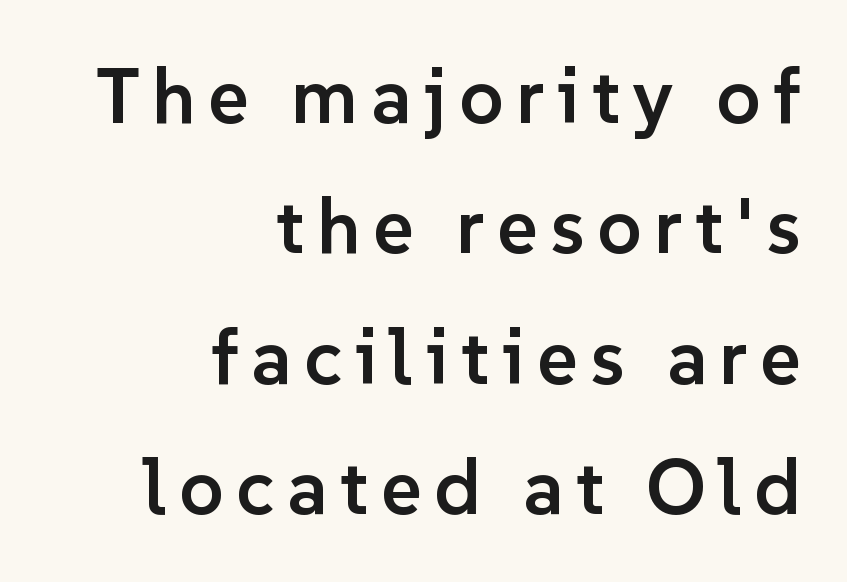
The image shows 78 px semibold sans-serif type, upright; set right-aligned, normal line spacing (1.67x), not underlined; low stroke contrast and a medium x-height.
